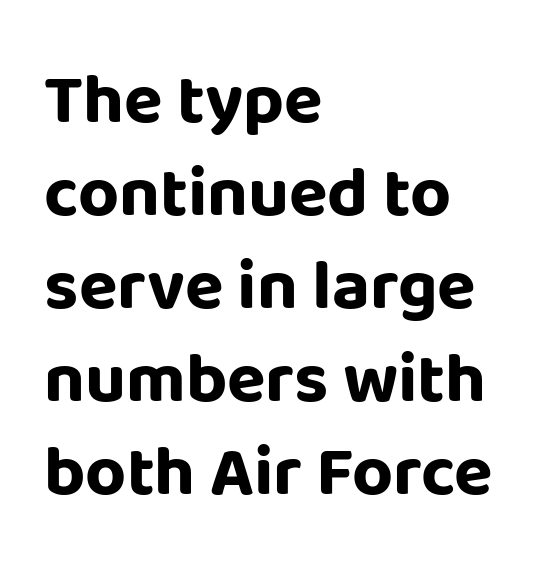
Line starts are locked; line ends wander. Unmarked baselines from the first word to the last. Think of a printed novel: that variable character pitch is what you see here. I'd call this a sans setting — the letters go barefoot. This is the regular roman posture of the typeface.
